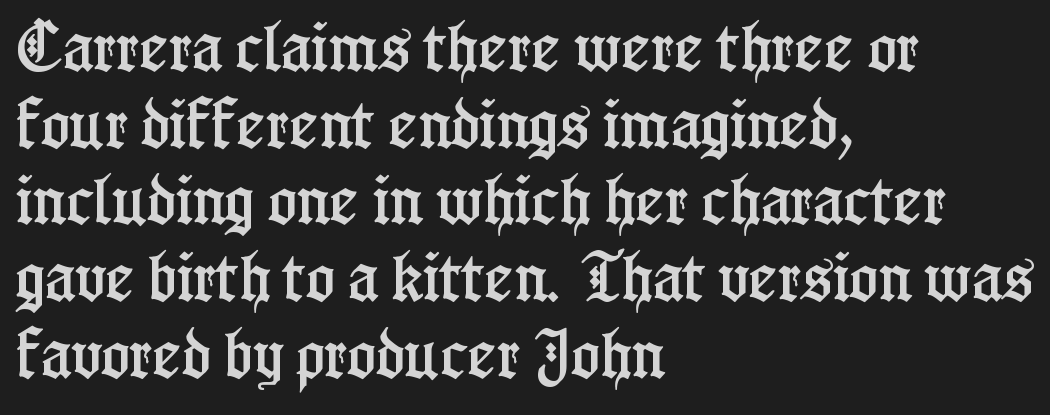
This rendering features lettering with no underline. The face used here is seriffed, in the tradition of book romans. Between one letter and the next there's only the usual sliver of space. If you measured baseline to baseline, you'd find a middling distance. Characters remain perfectly vertical along every line.
